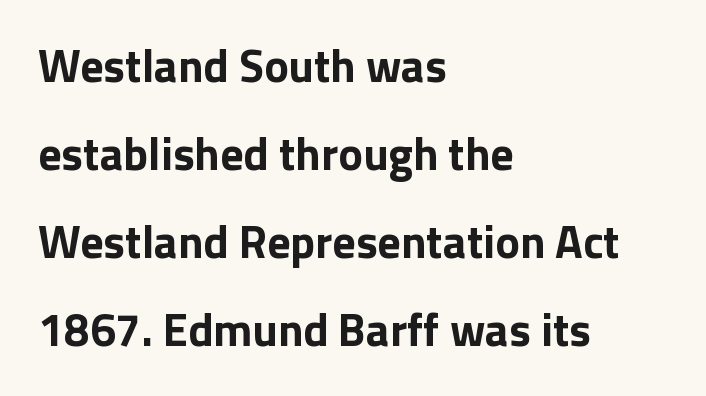
The image shows 46 px bold sans-serif type, upright; set left-aligned, loose line spacing (1.91x), normal letter spacing, not underlined; low stroke contrast and a medium x-height.
